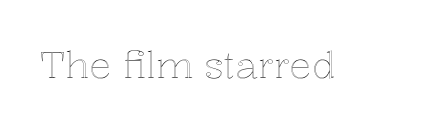
The image shows 37 px text type, upright; set normal letter spacing, not underlined; a medium x-height.
